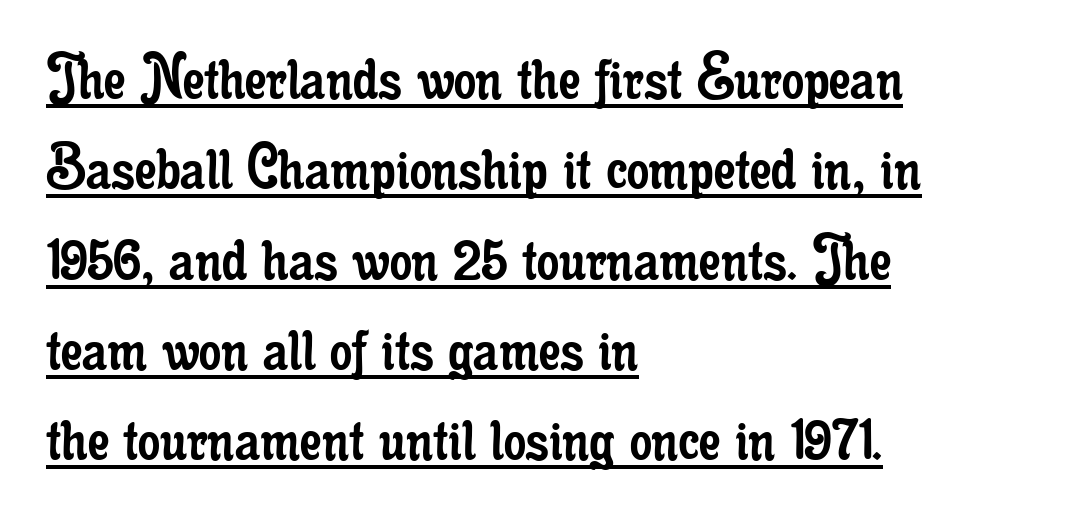
In terms of letterform style, serifs are clearly present. Line starts are locked; line ends wander. Italic? Not at all — the glyphs are vertical. These glyphs show unthickened strokes, regular width or finer. The rendering uses natural spacing where letterforms have individual widths.
